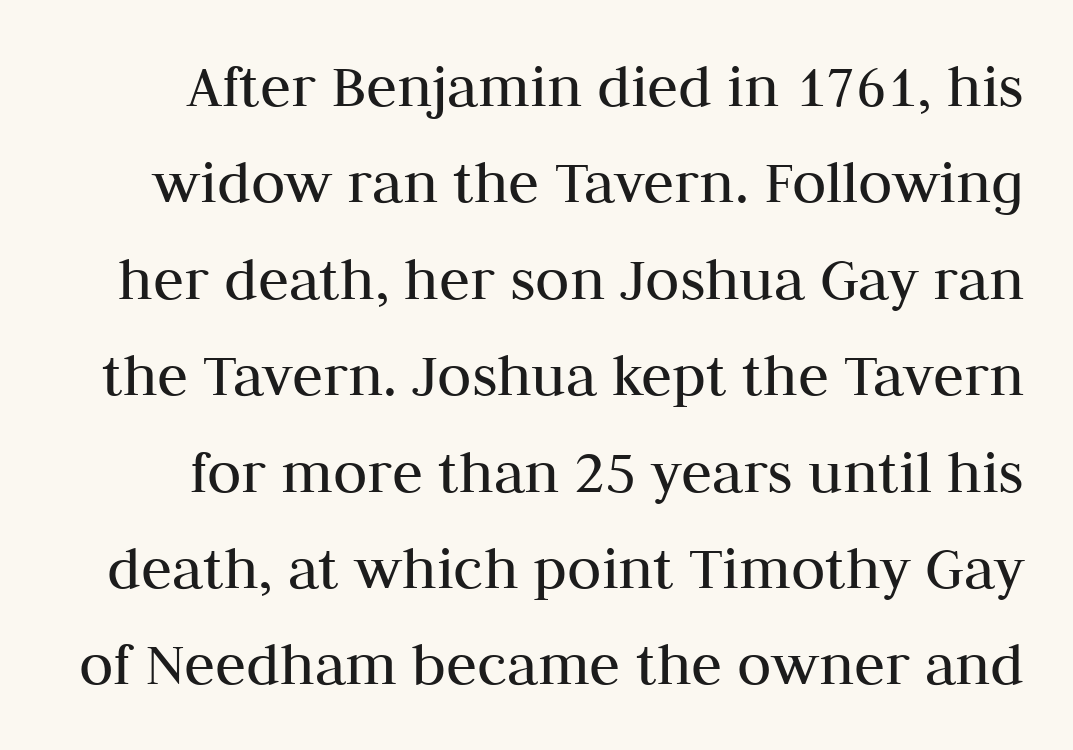
Q: Is the text bold? A: No.
Q: Is the text italic (slanted)? A: No, it is upright.
Q: Is the typeface a serif or a sans-serif typeface? A: Serif.
Q: Is the text underlined? A: No.
Q: Is the spacing between letters normal or unusually wide? A: Normal.
Q: Is the spacing between lines tight, normal or loose? A: Normal.
Q: Width (condensed, normal, or wide)? A: Normal.
Q: Stroke contrast? A: Medium.
Q: x-height? A: Medium.
Q: Monospaced? A: No.
